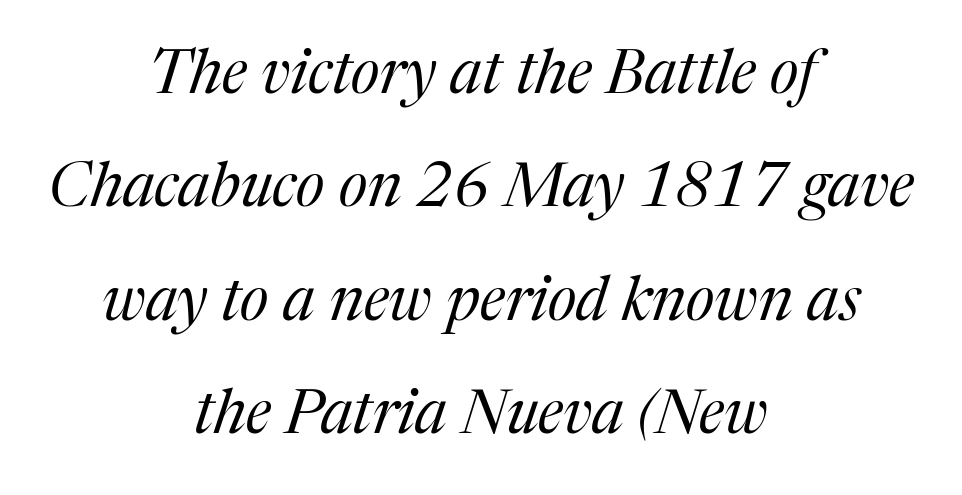
The image shows 61 px regular-weight serif type, italic (leaning right); set centered, line spacing 1.86x, normal letter spacing, not underlined; medium stroke contrast and a medium x-height.
